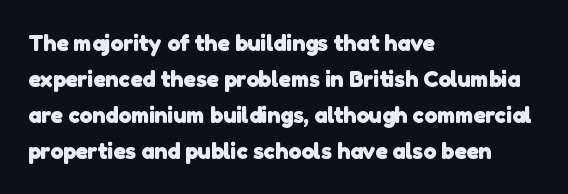
{"bold": "yes", "underline": "no", "align": "left", "line_spacing": "normal", "line_spacing_ratio": 1.57, "letter_spacing": "normal", "letter_spacing_em": 0.0, "glyph_px": 23}
